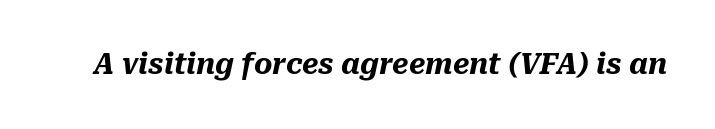
Q: Is the text bold? A: Yes.
Q: Is the text italic (slanted)? A: Yes, it leans right by about 10 degrees.
Q: Is the text underlined? A: No.
Q: Is the spacing between letters normal or unusually wide? A: Normal.
Q: Width (condensed, normal, or wide)? A: Normal.
Q: Stroke contrast? A: Medium.
Q: x-height? A: Medium.
Q: Monospaced? A: No.
